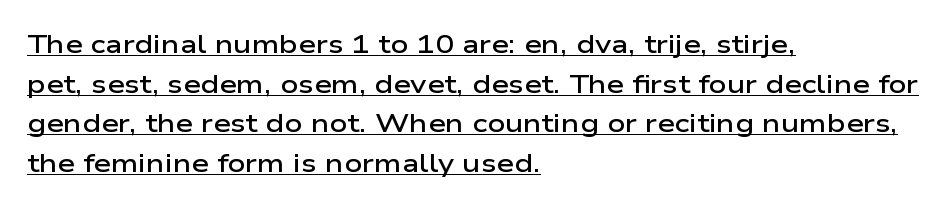
{"italic": "no", "bold": "semi", "underline": "yes", "align": "left", "line_spacing": "normal", "line_spacing_ratio": 1.59, "letter_spacing": "normal", "letter_spacing_em": 0.0, "glyph_px": 25}
